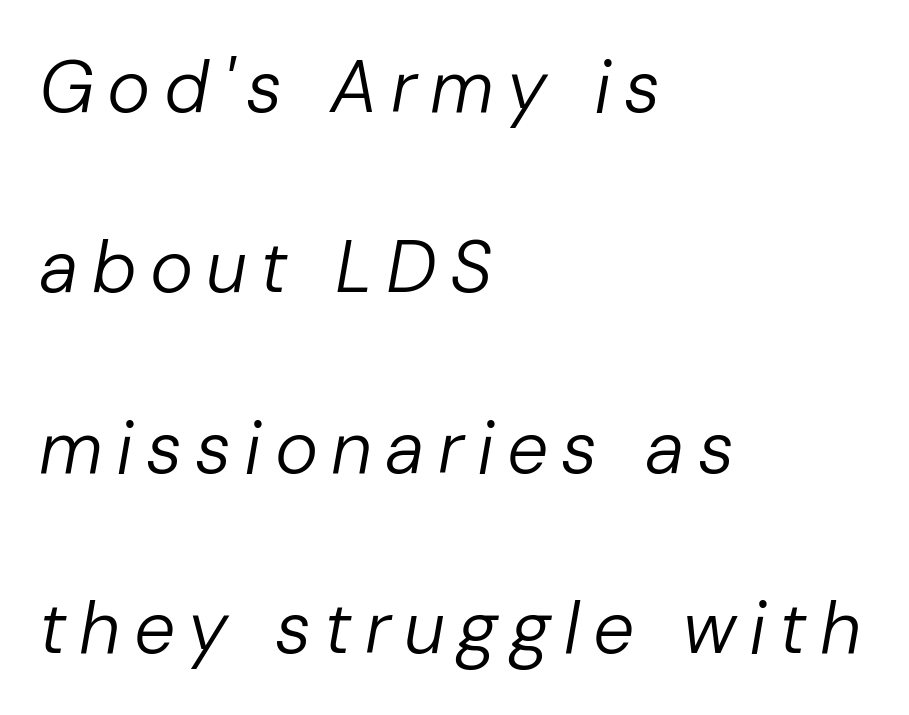
Q: Is the text bold? A: No.
Q: Is the text italic (slanted)? A: Yes, it leans right by about 10 degrees.
Q: Is the text underlined? A: No.
Q: How is the paragraph aligned? A: Left-aligned.
Q: Is the spacing between lines tight, normal or loose? A: Loose.
Q: Width (condensed, normal, or wide)? A: Normal.
Q: Stroke contrast? A: Low.
Q: x-height? A: Medium.
Q: Monospaced? A: No.
